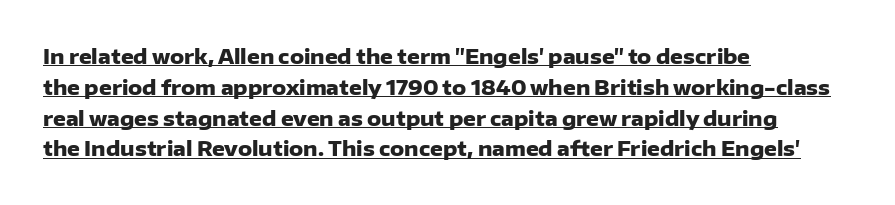
Q: Is the text bold? A: Yes.
Q: Is the text italic (slanted)? A: No, it is upright.
Q: Is the text underlined? A: Yes.
Q: How is the paragraph aligned? A: Left-aligned.
Q: Is the spacing between letters normal or unusually wide? A: Normal.
Q: Is the spacing between lines tight, normal or loose? A: Normal.
